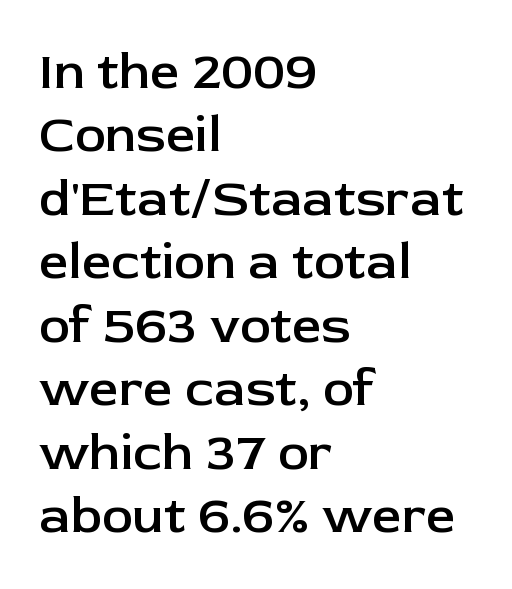
{"serif": "no", "italic": "no", "bold": "semi", "weight": "semibold", "width": "normal", "stroke_contrast": "low", "x_height": "medium", "monospaced": "no", "underline": "no", "align": "left", "line_spacing_ratio": 1.22, "letter_spacing": "normal", "letter_spacing_em": 0.0, "glyph_px": 52}
